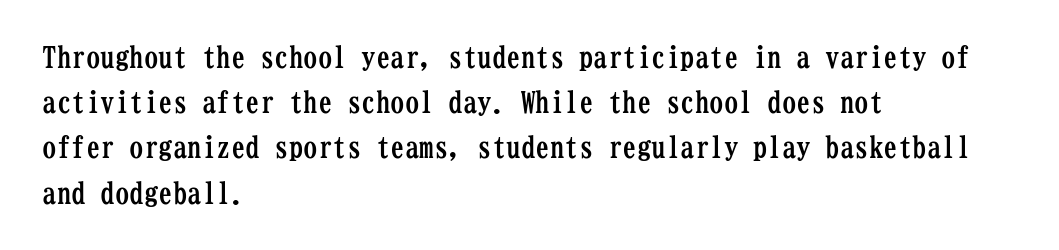
Posture: vertical. If you drew a ruler down the left edge, every line would touch it. Unmarked baselines from the first word to the last. Looks like terminal output: every glyph gets an equal slot. Quick note: interline space is typical. Every letter is thick-stroked: bold, no question.
